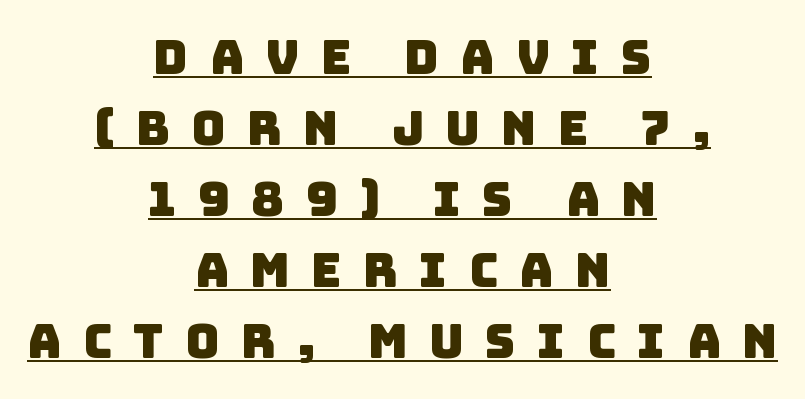
The image shows 47 px sans-serif type; set centered, normal line spacing (1.51x), unusually wide letter spacing (+0.45 em), underlined; low stroke contrast and a large x-height.
